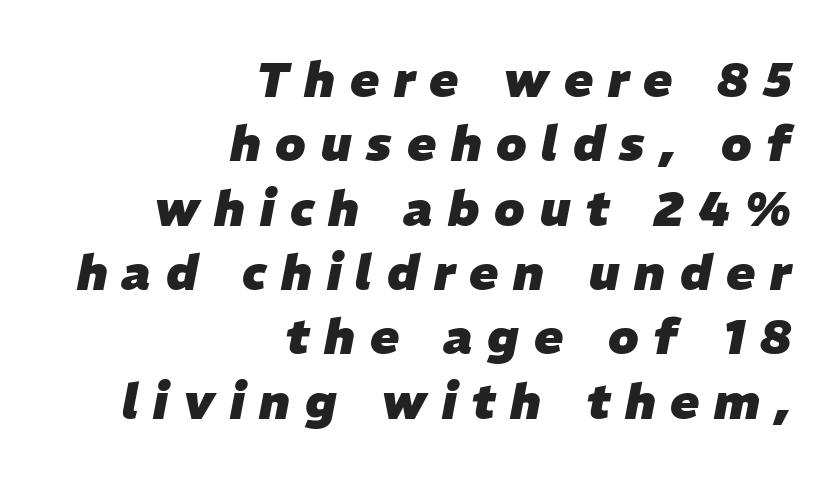
Bold? Absolutely — the strokes are thick and heavy. Tracking here is generous; glyphs stand well apart from one another. Proportional: the letters do not fall into vertical columns. Characters are canted at an angle relative to the baseline's perpendicular.
